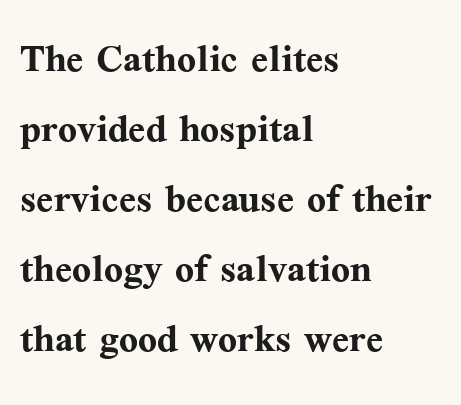
Unmarked baselines from the first word to the last. The passage shown has conventional tracking throughout. It's the straight-up-and-down kind of type. The strokes are fattened all the way to bold. The rendering anchors every line to the left-hand side. The rows are spaced the way most documents space them.
